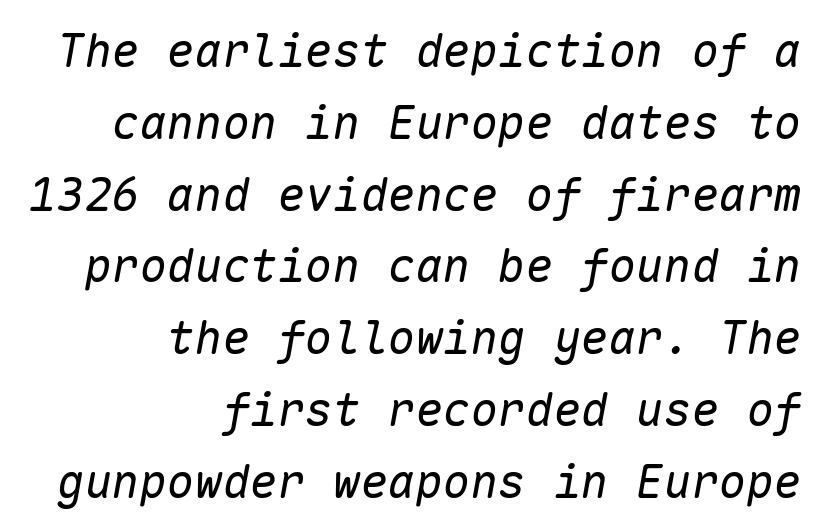
{"italic": "yes", "lean": "right", "slant_degrees": 10, "bold": "no", "weight": "regular", "width": "normal", "stroke_contrast": "low", "x_height": "medium", "monospaced": "yes", "underline": "no", "align": "right", "line_spacing": "normal", "line_spacing_ratio": 1.56, "letter_spacing": "normal", "letter_spacing_em": 0.0, "glyph_px": 46}
